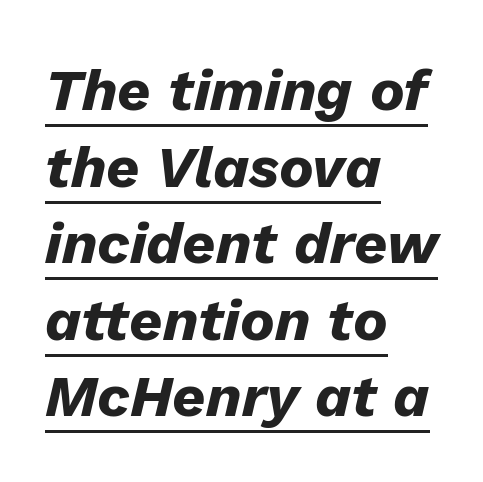
One glance says typical: line gaps are just what's usual. This sample uses plain, unmodified letter spacing. Emphasis-style slanted type is in use. Here the designer chose a conventional face with non-uniform glyph widths. Weight: bold.
